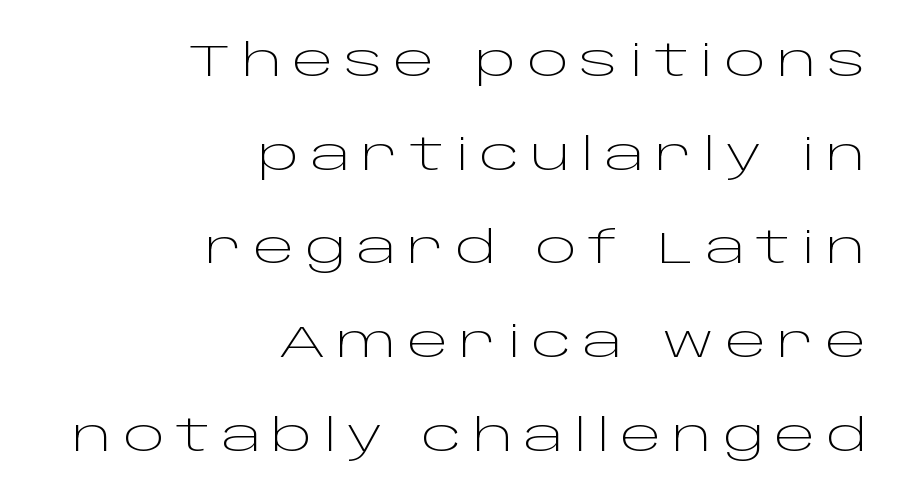
Anything drawn beneath the words? Only blank space. Does the leading feel generous? Absolutely, it's lavish. Between one letter and the next there's a generous, obvious gap. Stems here are at most as thick as an everyday book face. A sans-serif font was chosen for this passage.
